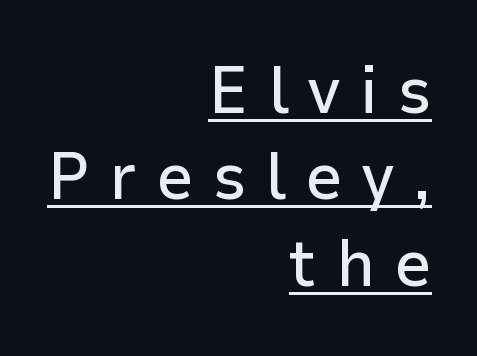
The image shows 66 px sans-serif type, upright; set right-aligned, normal line spacing (1.31x), unusually wide letter spacing (+0.29 em), underlined; low stroke contrast and a medium x-height.
